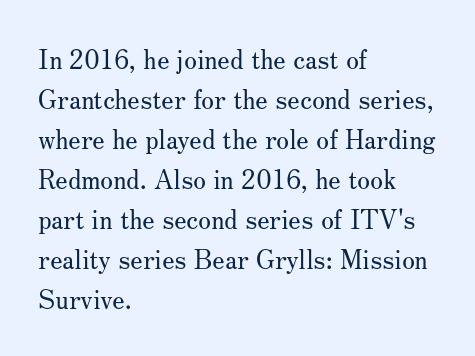
{"italic": "no", "bold": "no", "underline": "no", "align": "left", "line_spacing": "normal", "line_spacing_ratio": 1.54, "letter_spacing": "normal", "letter_spacing_em": 0.0, "glyph_px": 26}
